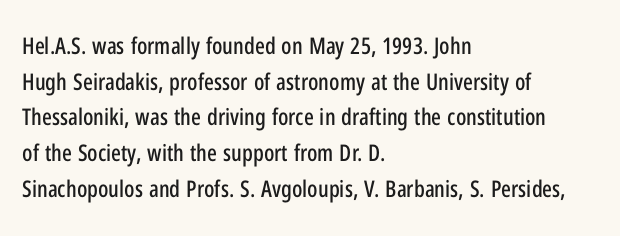
Every row of glyphs begins at an identical x-position on the left. The passage shown has conventional tracking throughout. A typesetter would mark this as roman, not italic. Letters rest on an invisible, unmarked baseline. In terms of leading, this rendering sits right in the middle.
